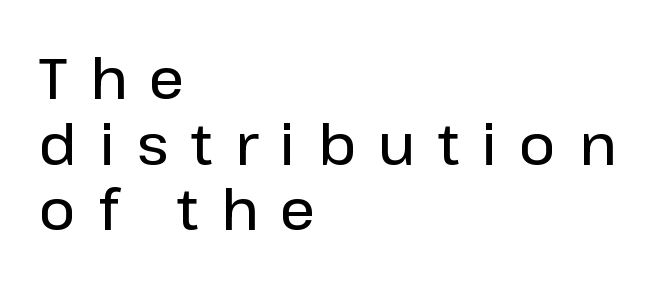
{"serif": "no", "italic": "no", "bold": "semi", "weight": "semibold", "width": "normal", "stroke_contrast": "low", "x_height": "medium", "monospaced": "no", "underline": "no", "align": "left", "line_spacing_ratio": 1.17, "letter_spacing": "wide", "letter_spacing_em": 0.4, "glyph_px": 56}
